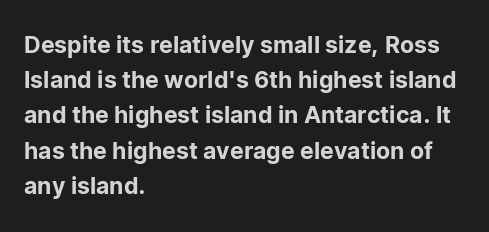
The designer left line spacing at the default. The face used here is rendered with its standard letterfit. The letters stand upright; this is a roman face. The rag falls on the right side of this text block. The words here are not underlined.
